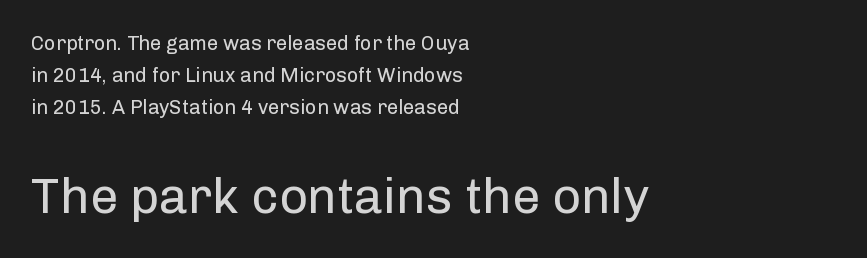
Q: Is the text bold? A: No.
Q: Is the text italic (slanted)? A: No, it is upright.
Q: Is the typeface a serif or a sans-serif typeface? A: Sans-serif.
Q: Is the text underlined? A: No.
Q: How is the paragraph aligned? A: Left-aligned.
Q: Is the spacing between letters normal or unusually wide? A: Normal.
Q: Is the spacing between lines tight, normal or loose? A: Normal.
Q: Which block of text is set in a larger size, the first (top) or the second (bottom)? A: The second (bottom) one.
Q: Width (condensed, normal, or wide)? A: Normal.
Q: Stroke contrast? A: Low.
Q: x-height? A: Medium.
Q: Monospaced? A: No.
